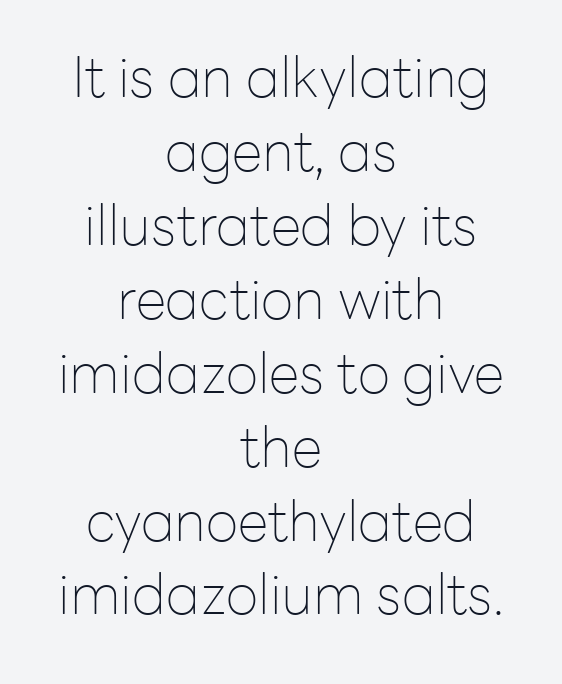
The image shows 56 px thin sans-serif type, upright; set centered, normal line spacing (1.32x), normal letter spacing, not underlined; low stroke contrast and a medium x-height.
